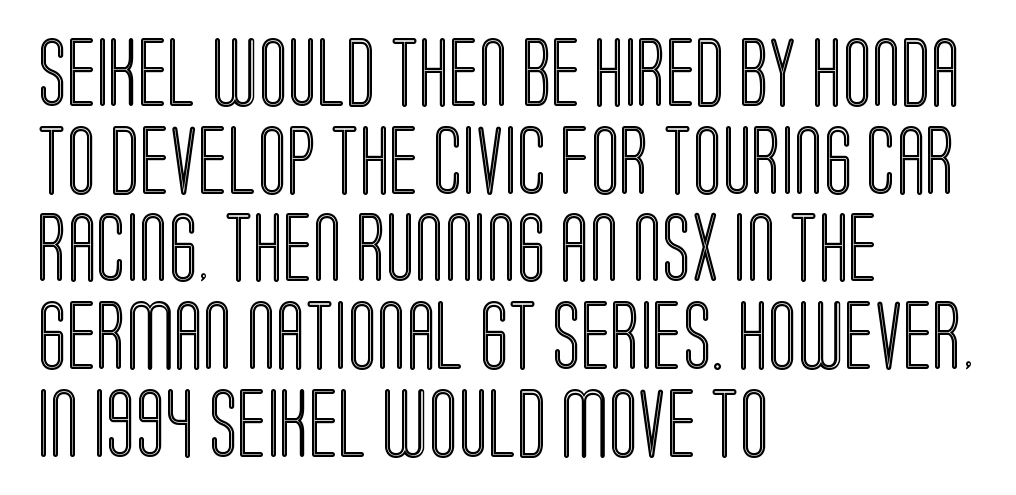
The image shows 69 px condensed type, upright; set left-aligned, normal line spacing (1.27x), normal letter spacing, not underlined; a large x-height.
